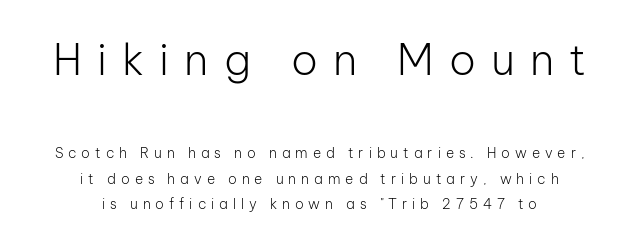
The image shows 43 px light sans-serif type, upright; set centered, line spacing 1.81x, unusually wide letter spacing (+0.35 em), not underlined; the first (top) block is 3.07x larger; low stroke contrast and a medium x-height.
